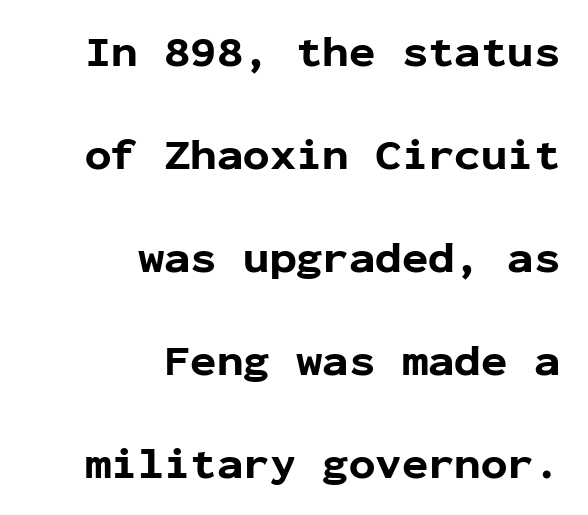
The image shows 44 px bold sans-serif type, upright, monospaced; set right-aligned, loose line spacing (2.34x), normal letter spacing, not underlined; low stroke contrast and a medium x-height.
